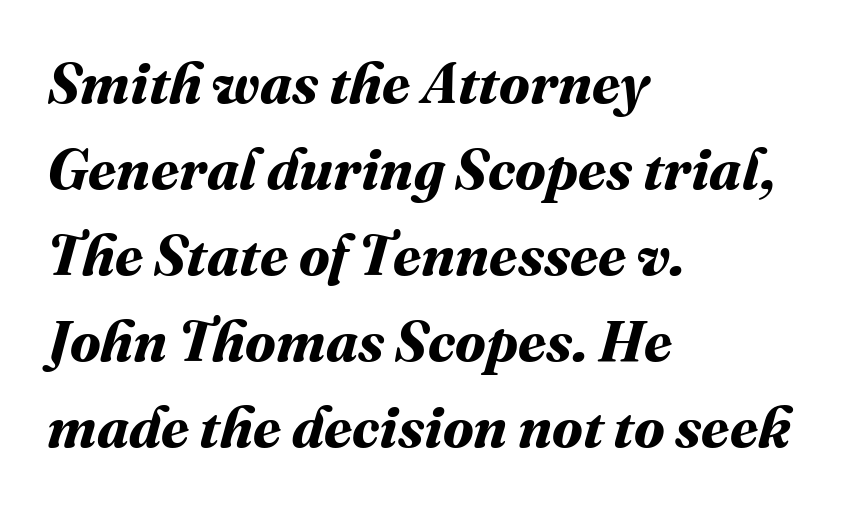
The letters advance in unequal steps, a hallmark of proportional type. On the weight axis this lands at bold, roughly 700. These lines stack with their left ends in a neat column. Inter-character spacing is left at the font's built-in metrics. The gap between lines stays unmarked.
